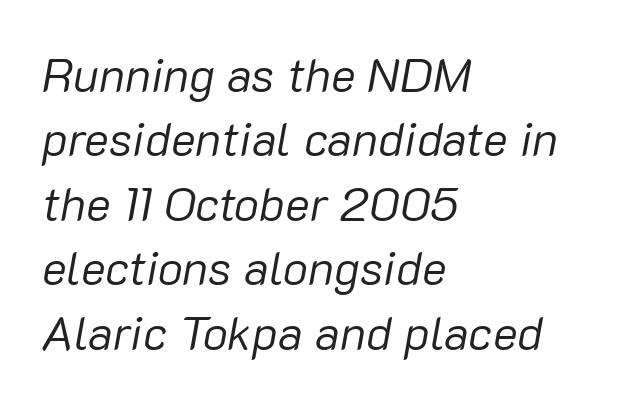
{"italic": "yes", "lean": "right", "slant_degrees": 10, "bold": "no", "weight": "regular", "width": "normal", "stroke_contrast": "low", "x_height": "medium", "monospaced": "no", "underline": "no", "align": "left", "line_spacing": "normal", "line_spacing_ratio": 1.37, "letter_spacing": "normal", "letter_spacing_em": 0.0, "glyph_px": 47}
